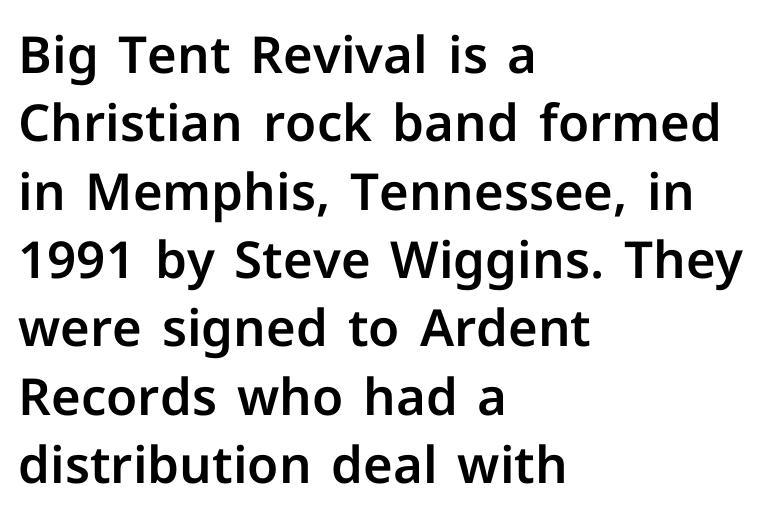
The image shows 51 px sans-serif type, upright; set left-aligned, normal line spacing (1.34x), normal letter spacing, not underlined; low stroke contrast and a medium x-height.
